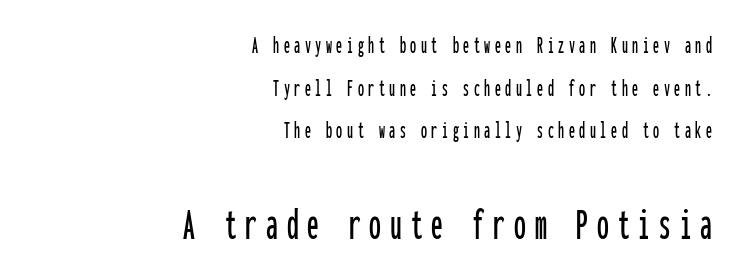
Is there any slant? The stems are plumb. Letters rest on an invisible, unmarked baseline. These lines are rendered in a fixed-pitch font. Reading top to bottom, the characters get bigger at the block break. The paragraph has a hard right edge and a soft left edge.
